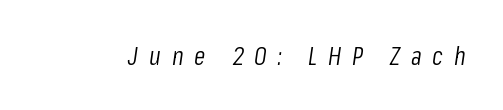
The image shows 26 px text type, italic (leaning right); set unusually wide letter spacing (+0.42 em), not underlined.
